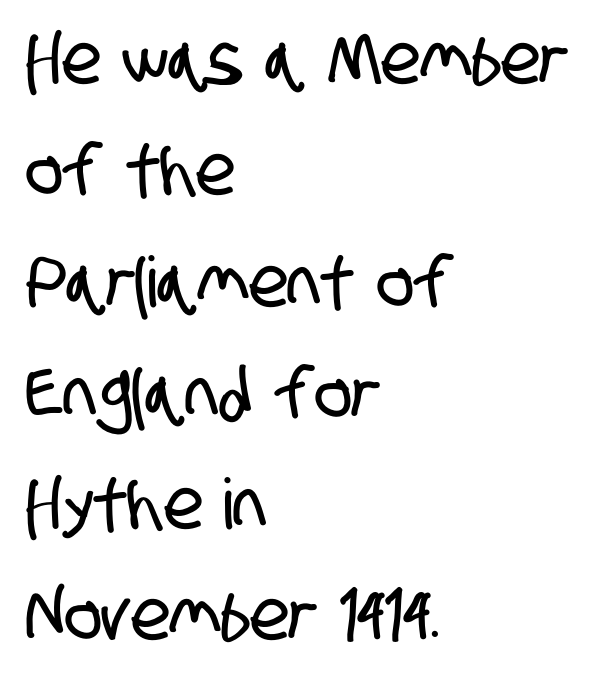
{"serif": "no", "width": "condensed", "stroke_contrast": "low", "x_height": "large", "monospaced": "no", "underline": "no", "align": "left", "line_spacing": "normal", "line_spacing_ratio": 1.59, "letter_spacing": "normal", "letter_spacing_em": 0.0, "glyph_px": 70}
